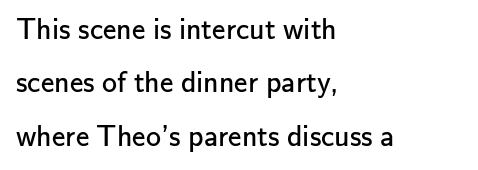
Q: Is the text bold? A: No.
Q: Is the text italic (slanted)? A: No, it is upright.
Q: Is the typeface a serif or a sans-serif typeface? A: Sans-serif.
Q: Is the text underlined? A: No.
Q: How is the paragraph aligned? A: Left-aligned.
Q: Is the spacing between letters normal or unusually wide? A: Normal.
Q: Width (condensed, normal, or wide)? A: Normal.
Q: Stroke contrast? A: Low.
Q: x-height? A: Small.
Q: Monospaced? A: No.
